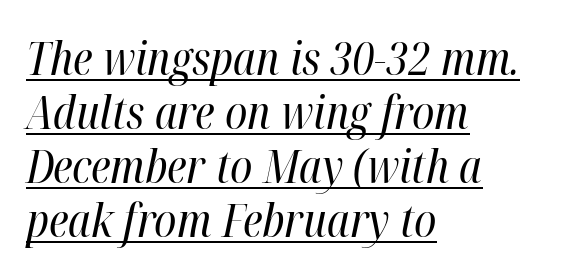
The image shows 45 px regular-weight, condensed type, italic (leaning right); set left-aligned, line spacing 1.2x, normal letter spacing, underlined; high stroke contrast and a medium x-height.
